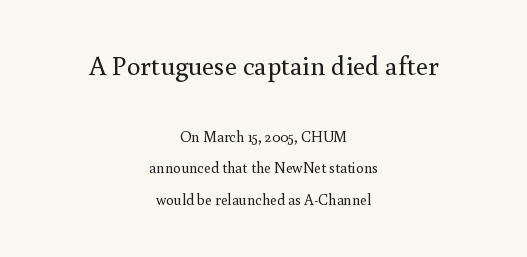
{"italic": "no", "bold": "no", "underline": "no", "align": "center", "line_spacing": "loose", "line_spacing_ratio": 2.11, "letter_spacing": "normal", "letter_spacing_em": 0.0, "larger_block": "first", "size_ratio": 1.8, "glyph_px": 27}
